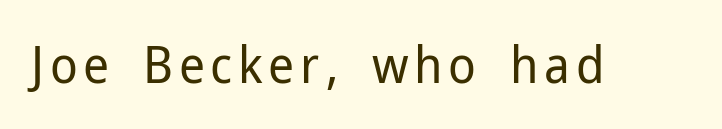
The image shows 51 px regular-weight sans-serif type, upright; set not underlined; low stroke contrast and a medium x-height.
